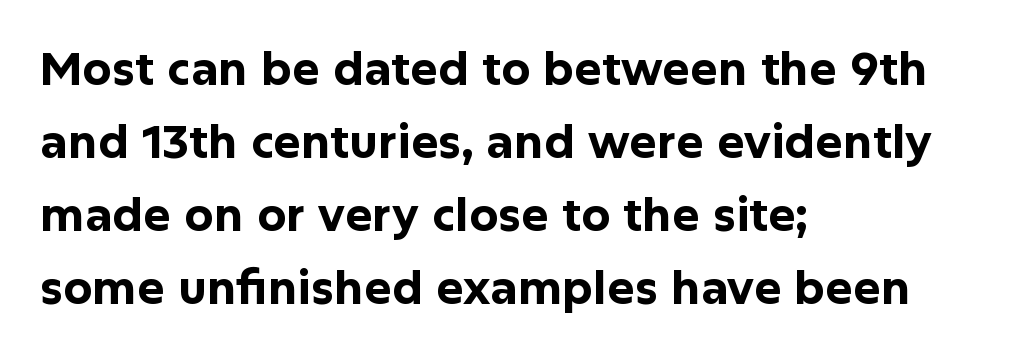
{"serif": "no", "italic": "no", "bold": "yes", "weight": "bold", "width": "normal", "stroke_contrast": "low", "x_height": "medium", "monospaced": "no", "underline": "no", "align": "left", "line_spacing": "normal", "line_spacing_ratio": 1.59, "letter_spacing": "normal", "letter_spacing_em": 0.0, "glyph_px": 46}
